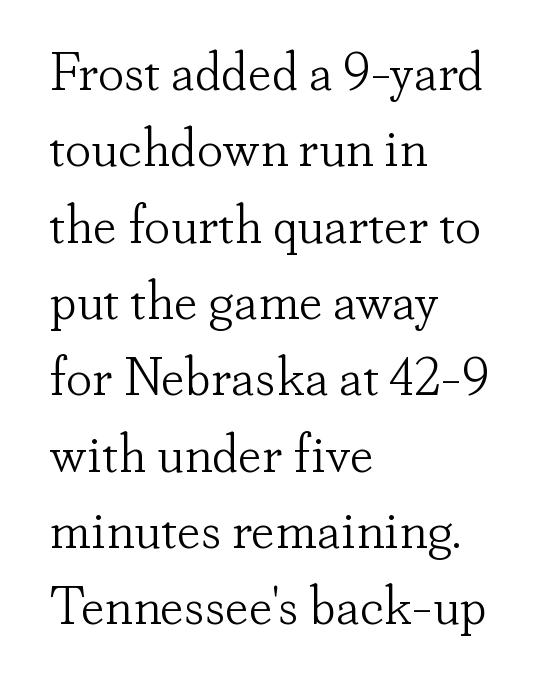
Q: Is the text bold? A: No.
Q: Is the text italic (slanted)? A: No, it is upright.
Q: Is the typeface a serif or a sans-serif typeface? A: Serif.
Q: Is the text underlined? A: No.
Q: How is the paragraph aligned? A: Left-aligned.
Q: Is the spacing between letters normal or unusually wide? A: Normal.
Q: Is the spacing between lines tight, normal or loose? A: Normal.
Q: Width (condensed, normal, or wide)? A: Normal.
Q: Stroke contrast? A: Low.
Q: x-height? A: Small.
Q: Monospaced? A: No.
